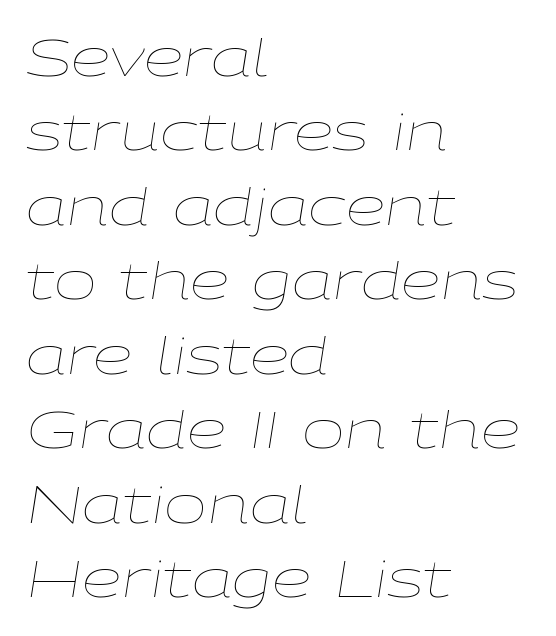
Q: Is the text bold? A: No.
Q: Is the text italic (slanted)? A: Yes, it leans right by about 9 degrees.
Q: Is the text underlined? A: No.
Q: How is the paragraph aligned? A: Left-aligned.
Q: Is the spacing between letters normal or unusually wide? A: Normal.
Q: Is the spacing between lines tight, normal or loose? A: Normal.
Q: Width (condensed, normal, or wide)? A: Wide.
Q: Stroke contrast? A: Low.
Q: x-height? A: Medium.
Q: Monospaced? A: No.
